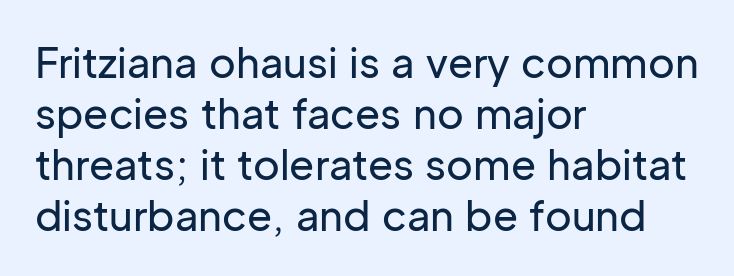
The image shows 41 px sans-serif type, upright; set left-aligned, line spacing 1.24x, normal letter spacing, not underlined; low stroke contrast and a medium x-height.
